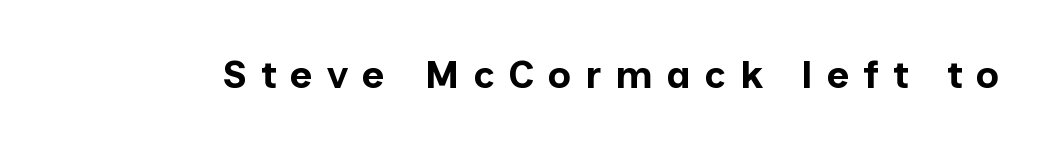
The letters carry no serifs — their stems end cleanly without finishing strokes. Glyph-to-glyph distance is far greater than everyday printed text. The foot of each line stays bare and open. You can tell it's not italic because the verticals are truly vertical. These words are printed bold, with thick strokes throughout.
